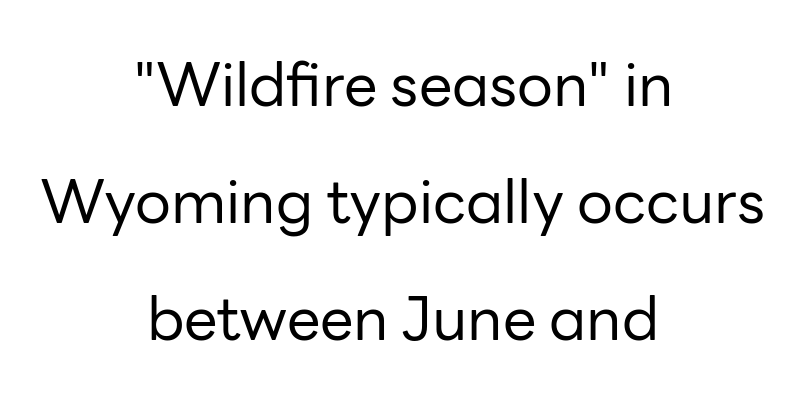
The type sits square on the baseline with zero lean. The lines in this sample share a center point and differ in where they start and stop. Spacing verdict: proportional, widths tailored to each character. Only glyphs here, with clear space below each row. The lines are spread far apart with generous leading. Default kerning and tracking; the words read as compact shapes.
